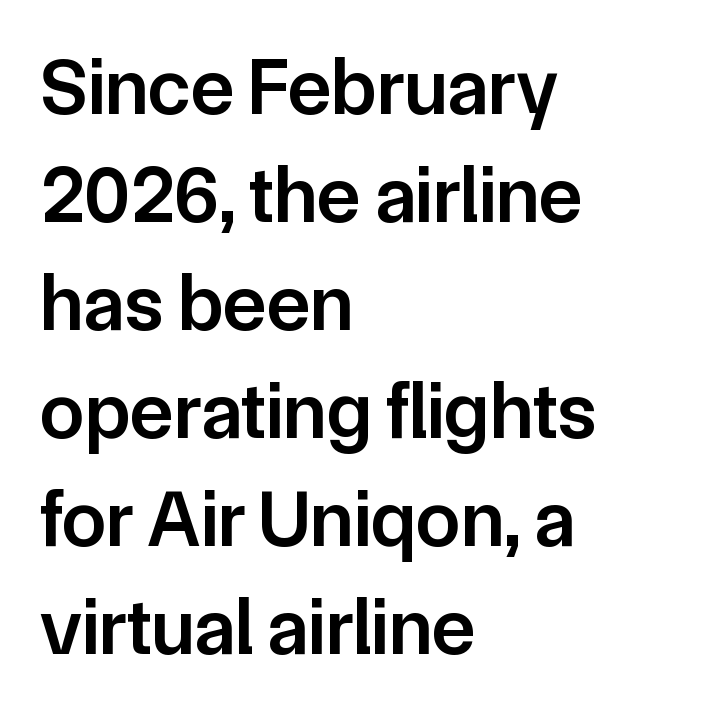
Q: Is the text bold? A: Semi-bold.
Q: Is the text italic (slanted)? A: No, it is upright.
Q: Is the typeface a serif or a sans-serif typeface? A: Sans-serif.
Q: Is the text underlined? A: No.
Q: How is the paragraph aligned? A: Left-aligned.
Q: Is the spacing between letters normal or unusually wide? A: Normal.
Q: Is the spacing between lines tight, normal or loose? A: Normal.
Q: Width (condensed, normal, or wide)? A: Normal.
Q: Stroke contrast? A: Low.
Q: x-height? A: Medium.
Q: Monospaced? A: No.
